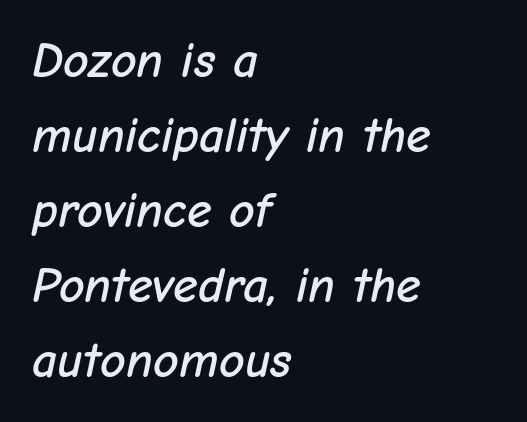
Spacing between characters is what you'd get straight out of the box. Decoration check: the copy has no underline. These lines are rendered in a variable-pitch font. This rendering uses left alignment, leaving the right contour irregular. Yep, that's italic — everything's leaning.
